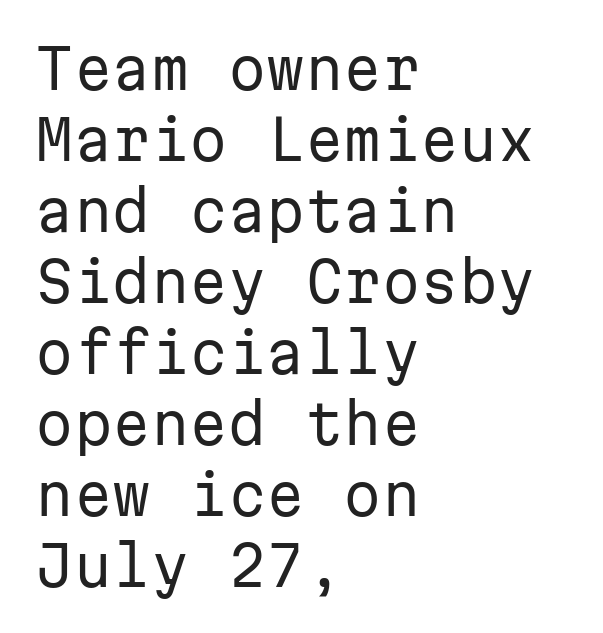
The designer went with a sans here, leaving each stem footless. The weight tops out at a normal text grade. Which margin do the lines hug? The left one — the right edge is uneven. These lines are rendered in a fixed-pitch font.
